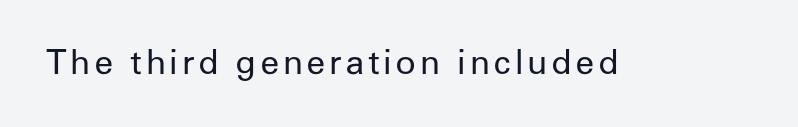
Heaviness? Minimal to ordinary, like unemphasized prose. Is this a sans? Yes — the strokes have no serifs. Descenders hang freely into open space. It's the straight-up-and-down kind of type.
